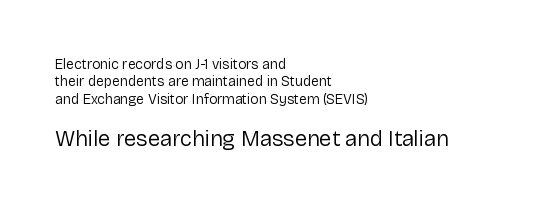
The image shows 22 px text type, upright; set left-aligned, normal line spacing (1.25x), normal letter spacing, not underlined; the second (bottom) block is 1.57x larger.
